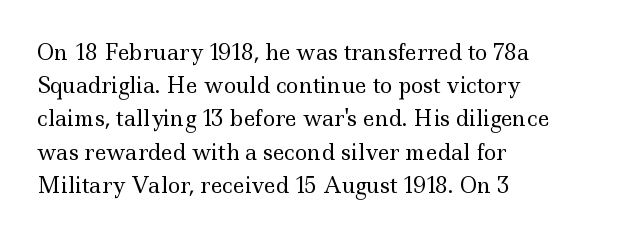
{"italic": "no", "bold": "no", "underline": "no", "align": "left", "line_spacing": "normal", "line_spacing_ratio": 1.58, "letter_spacing": "normal", "letter_spacing_em": 0.0, "glyph_px": 21}
